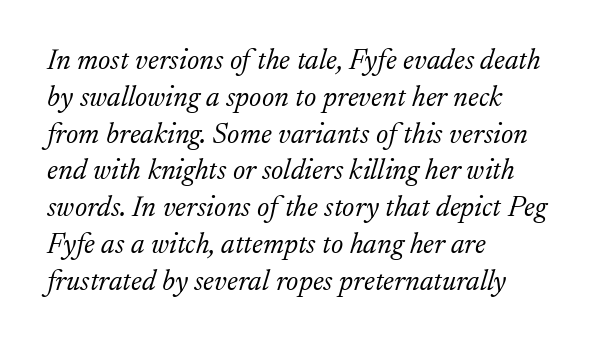
The image shows 29 px light serif type, italic (leaning right); set left-aligned, normal line spacing (1.27x), normal letter spacing, not underlined; low stroke contrast and a small x-height.
